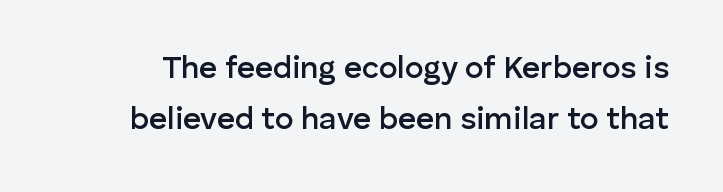
Unlike a traditional serif, this face leaves its strokes unadorned. The rendering keeps characters at their native spacing. The glyphs are unaccompanied by any horizontal stroke below them. A typesetter would mark this as roman, not italic.
